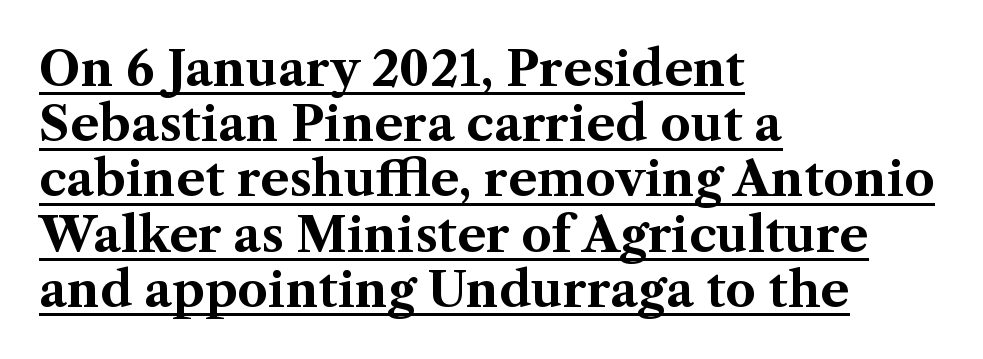
The image shows 48 px bold serif type, upright; set left-aligned, tight line spacing (1.15x), normal letter spacing, underlined; medium stroke contrast and a medium x-height.
